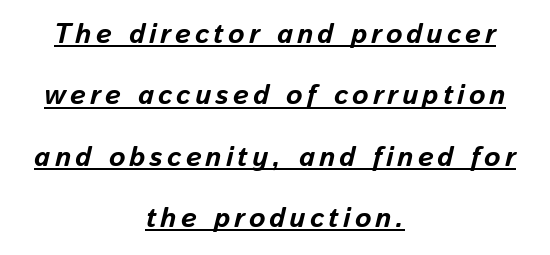
Typesetter's note: full bold, strokes at maximum text heaviness. The passage shown is typed in a proportional face where columns would drift. Every row of glyphs is offset so its center matches the block's center. Notice how a bar underscores the lettering throughout. One glance says open: line gaps are wider than usual.
